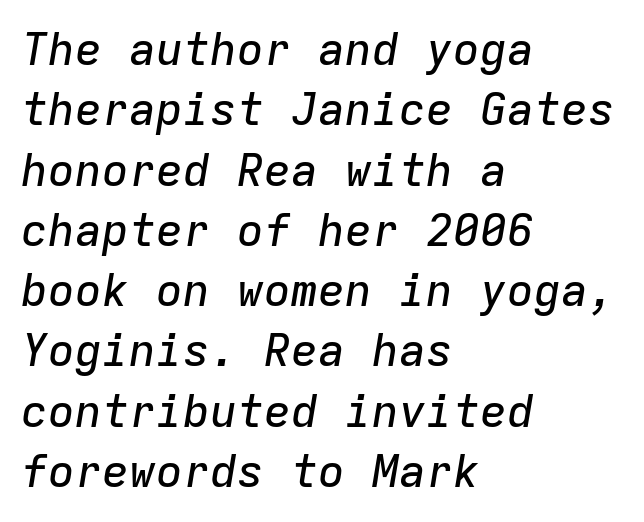
Q: Is the text italic (slanted)? A: Yes, it leans right by about 9 degrees.
Q: Is the text underlined? A: No.
Q: How is the paragraph aligned? A: Left-aligned.
Q: Is the spacing between letters normal or unusually wide? A: Normal.
Q: Is the spacing between lines tight, normal or loose? A: Normal.
Q: Width (condensed, normal, or wide)? A: Normal.
Q: Stroke contrast? A: Low.
Q: x-height? A: Medium.
Q: Monospaced? A: Yes.
